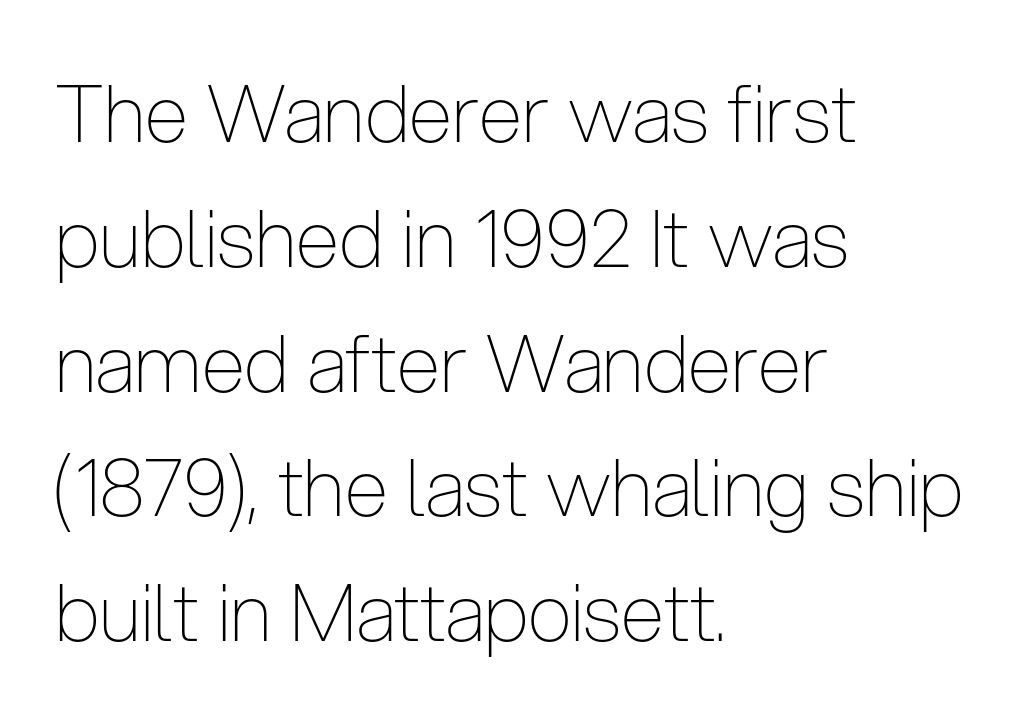
Q: Is the text bold? A: No.
Q: Is the text italic (slanted)? A: No, it is upright.
Q: Is the typeface a serif or a sans-serif typeface? A: Sans-serif.
Q: Is the text underlined? A: No.
Q: How is the paragraph aligned? A: Left-aligned.
Q: Is the spacing between letters normal or unusually wide? A: Normal.
Q: Is the spacing between lines tight, normal or loose? A: Normal.
Q: Width (condensed, normal, or wide)? A: Condensed.
Q: Stroke contrast? A: Low.
Q: x-height? A: Medium.
Q: Monospaced? A: No.
